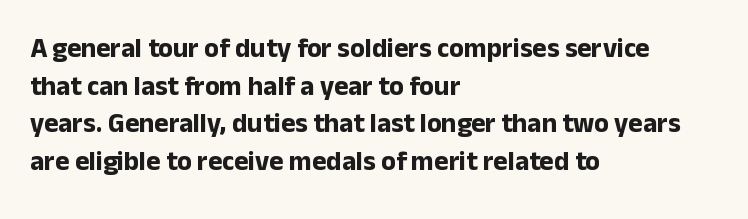
Its strokes are broad and dark, the hallmark of bold type. The letterforms sit shoulder to shoulder at normal distance. Horizontal alignment here is leftward, the default for most running prose. Each new line begins a customary step beneath the previous one. Has an underline been added? It has not. Characters remain perfectly vertical along every line.
